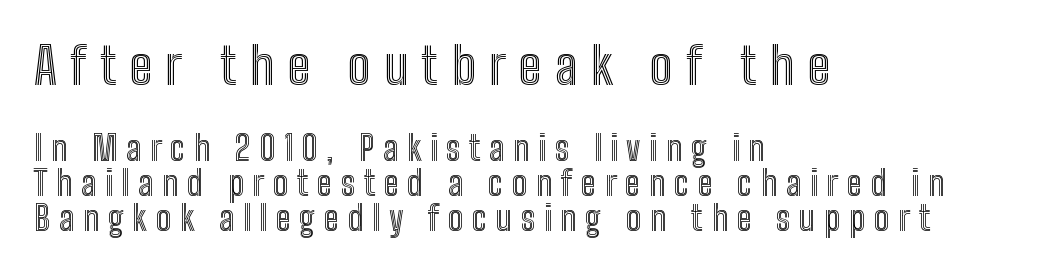
{"italic": "no", "width": "condensed", "x_height": "medium", "monospaced": "no", "underline": "no", "align": "left", "line_spacing": "tight", "line_spacing_ratio": 1.03, "letter_spacing": "wide", "letter_spacing_em": 0.26, "larger_block": "first", "size_ratio": 1.5, "glyph_px": 51}
